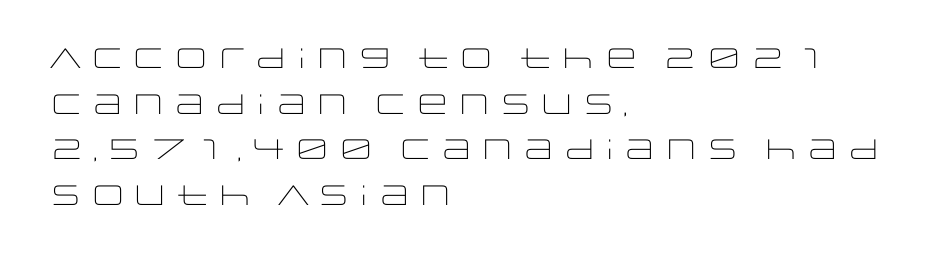
The image shows 28 px light, wide sans-serif type, upright; set left-aligned, normal line spacing (1.63x), normal letter spacing, not underlined; low stroke contrast and a large x-height.
